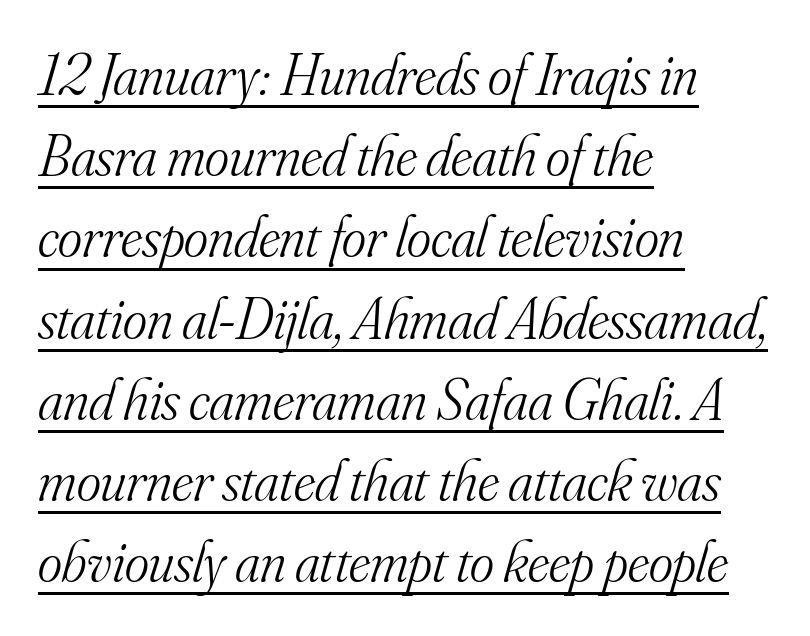
Q: Is the text bold? A: No.
Q: Is the text italic (slanted)? A: Yes, it leans right by about 16 degrees.
Q: Is the typeface a serif or a sans-serif typeface? A: Serif.
Q: Is the text underlined? A: Yes.
Q: How is the paragraph aligned? A: Left-aligned.
Q: Is the spacing between letters normal or unusually wide? A: Normal.
Q: Is the spacing between lines tight, normal or loose? A: Normal.
Q: Width (condensed, normal, or wide)? A: Normal.
Q: Stroke contrast? A: Medium.
Q: x-height? A: Small.
Q: Monospaced? A: No.
